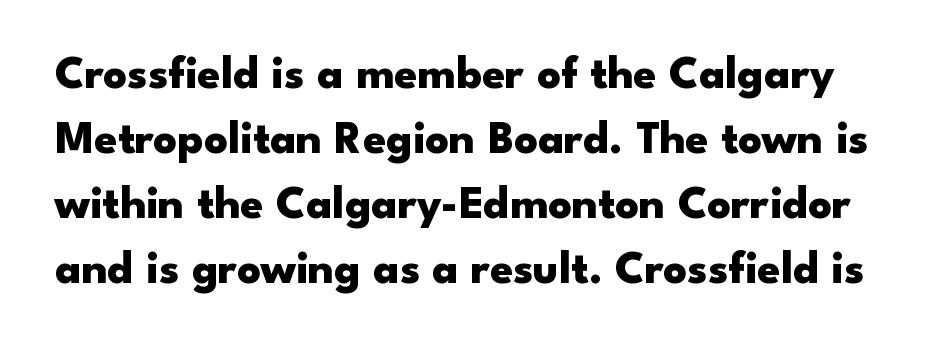
{"serif": "no", "italic": "no", "bold": "yes", "weight": "heavy", "width": "wide", "stroke_contrast": "low", "x_height": "small", "monospaced": "no", "underline": "no", "line_spacing": "normal", "line_spacing_ratio": 1.41, "letter_spacing": "normal", "letter_spacing_em": 0.0, "glyph_px": 46}
